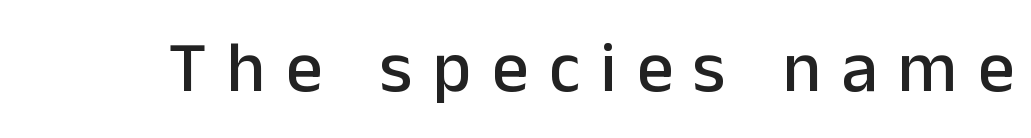
The image shows 72 px sans-serif type, upright; set unusually wide letter spacing (+0.28 em), not underlined; low stroke contrast and a medium x-height.
